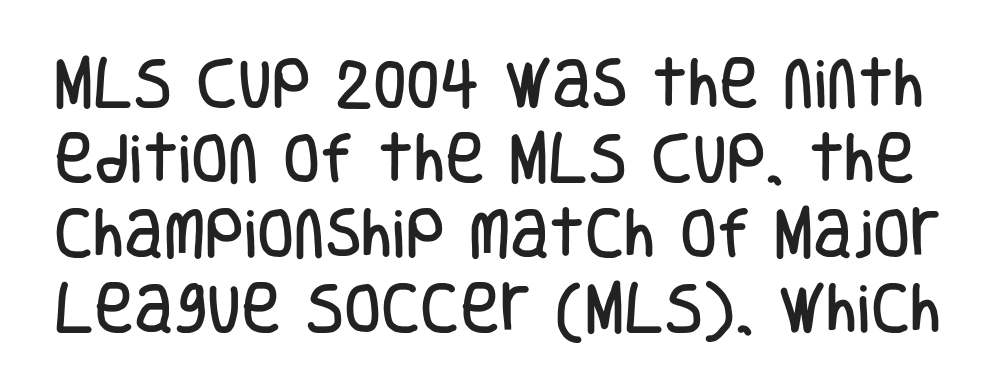
Each row of text sits above clean, open space. Proportional: the letters do not fall into vertical columns. Rendered with straight, roman letterforms. Students, observe: this is what conventionally led text looks like.
